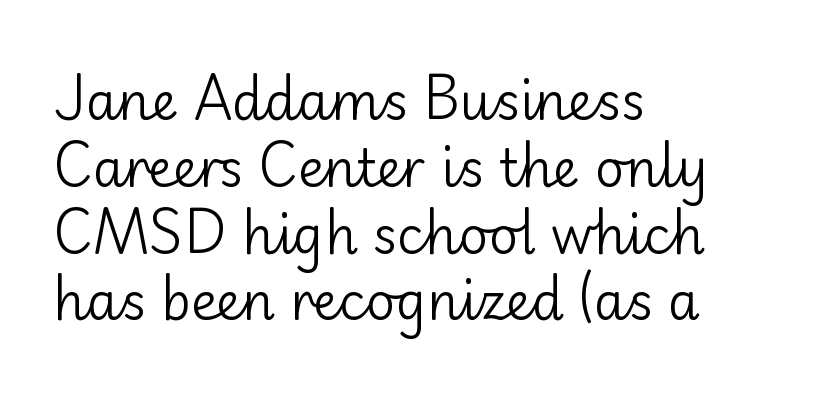
{"serif": "no", "italic": "no", "bold": "no", "weight": "regular", "width": "normal", "stroke_contrast": "low", "x_height": "small", "monospaced": "no", "underline": "no", "align": "left", "line_spacing": "normal", "line_spacing_ratio": 1.31, "letter_spacing": "normal", "letter_spacing_em": 0.0, "glyph_px": 51}
